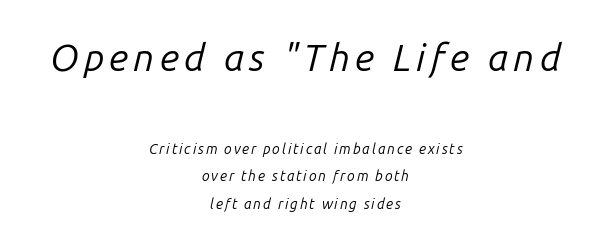
Is this a heavy cut? Hardly; it is regular or lighter. The glyphs look as if they've been sheared to an angle. Neither beginnings nor endings align; midpoints do. Descenders are the only things crossing below the line. The rendering uses natural spacing where letterforms have individual widths.
